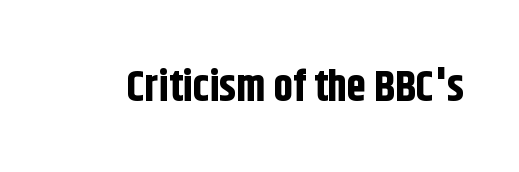
The image shows 43 px bold, condensed sans-serif type, upright; set normal letter spacing, not underlined; low stroke contrast and a large x-height.
